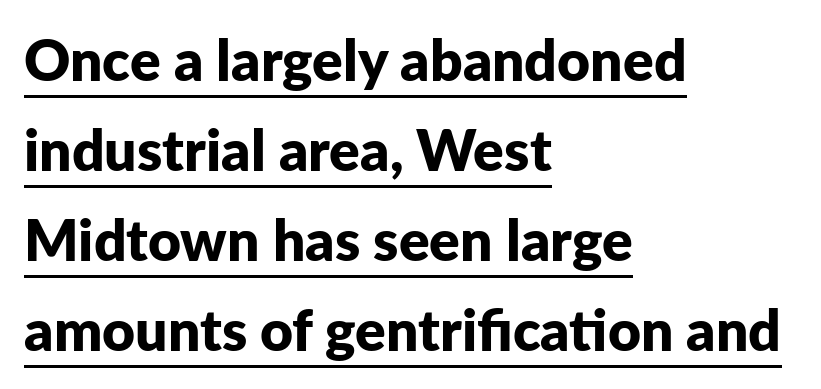
This rendering leaves character spacing at its baseline value. If you drew a line through each stem, it would be perfectly vertical. These words are printed bold, with thick strokes throughout. Typographically, this falls in the sans-serif category. These lines sit exactly where default settings would place them. Teacher's note: observe the even left margin — that is flush-left alignment.
